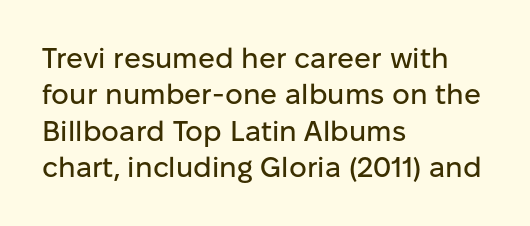
{"serif": "no", "italic": "no", "width": "normal", "stroke_contrast": "low", "x_height": "medium", "monospaced": "no", "underline": "no", "align": "left", "line_spacing": "normal", "line_spacing_ratio": 1.3, "letter_spacing": "normal", "letter_spacing_em": 0.0, "glyph_px": 28}
